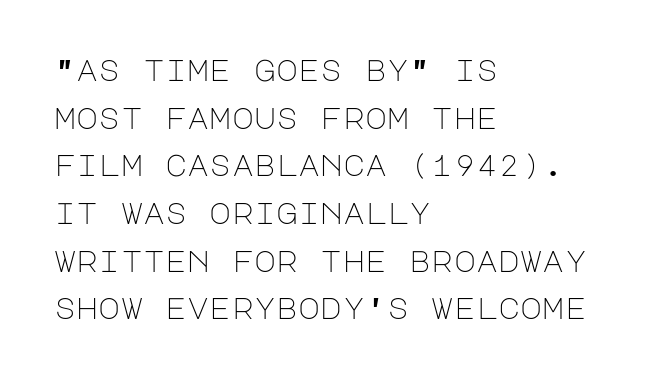
Q: Is the text bold? A: No.
Q: Is the text italic (slanted)? A: No, it is upright.
Q: Is the typeface a serif or a sans-serif typeface? A: Sans-serif.
Q: Is the text underlined? A: No.
Q: How is the paragraph aligned? A: Left-aligned.
Q: Is the spacing between letters normal or unusually wide? A: Normal.
Q: Is the spacing between lines tight, normal or loose? A: Normal.
Q: Width (condensed, normal, or wide)? A: Normal.
Q: Stroke contrast? A: Low.
Q: x-height? A: Large.
